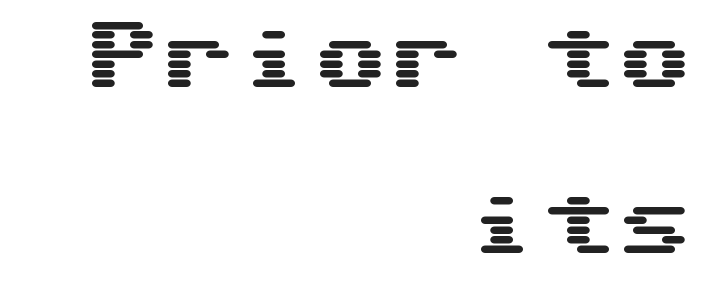
Q: Is the text italic (slanted)? A: No, it is upright.
Q: Is the typeface a serif or a sans-serif typeface? A: Sans-serif.
Q: Is the text underlined? A: No.
Q: How is the paragraph aligned? A: Right-aligned.
Q: Is the spacing between letters normal or unusually wide? A: Normal.
Q: Is the spacing between lines tight, normal or loose? A: Loose.
Q: Width (condensed, normal, or wide)? A: Wide.
Q: Stroke contrast? A: Medium.
Q: x-height? A: Medium.
